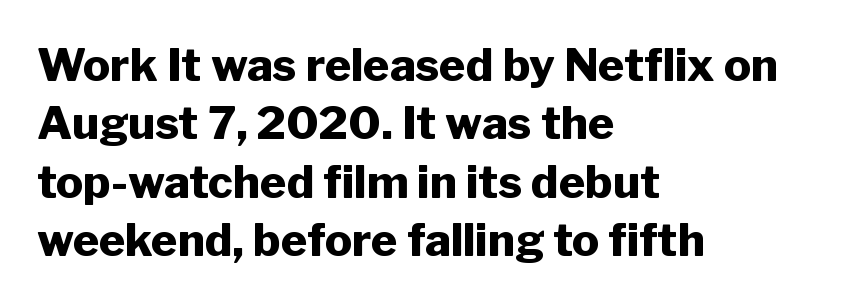
The image shows 45 px heavy sans-serif type, upright; set left-aligned, normal line spacing (1.3x), normal letter spacing, not underlined; low stroke contrast and a medium x-height.
